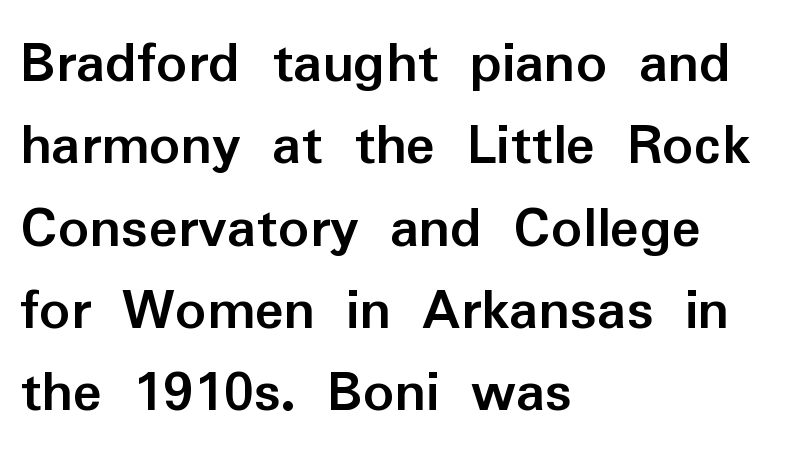
The image shows 61 px semibold sans-serif type, upright; set left-aligned, normal line spacing (1.35x), normal letter spacing, not underlined; low stroke contrast and a medium x-height.
